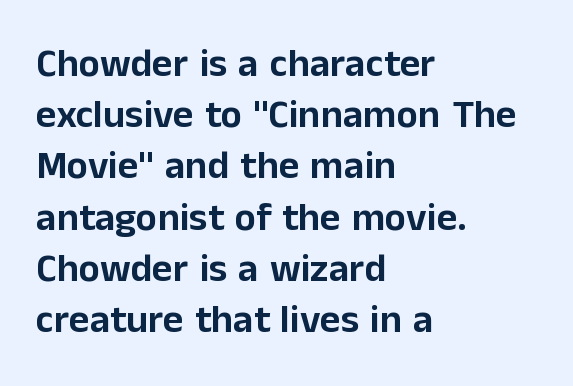
The image shows 40 px sans-serif type, upright; set left-aligned, normal line spacing (1.28x), normal letter spacing, not underlined; low stroke contrast and a medium x-height.
